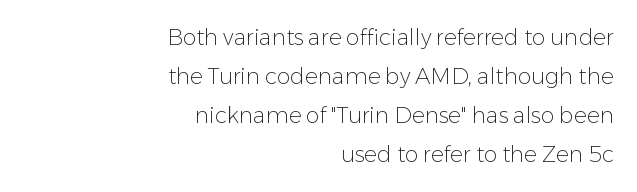
{"italic": "no", "bold": "no", "underline": "no", "align": "right", "line_spacing_ratio": 1.78, "letter_spacing": "normal", "letter_spacing_em": 0.0, "glyph_px": 22}
